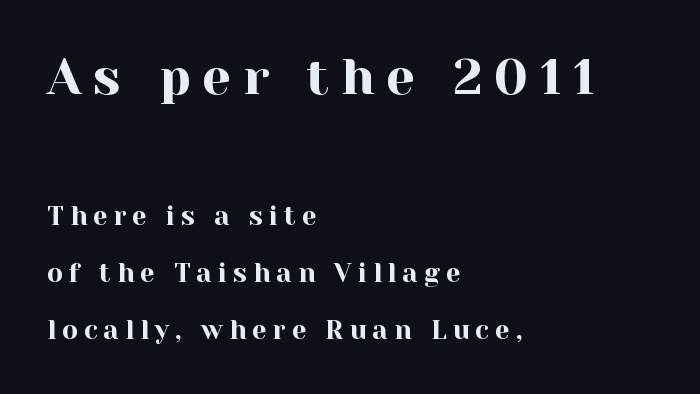
Q: Is the text italic (slanted)? A: No, it is upright.
Q: Is the typeface a serif or a sans-serif typeface? A: Serif.
Q: Is the text underlined? A: No.
Q: How is the paragraph aligned? A: Left-aligned.
Q: Is the spacing between letters normal or unusually wide? A: Unusually wide.
Q: Is the spacing between lines tight, normal or loose? A: Loose.
Q: Which block of text is set in a larger size, the first (top) or the second (bottom)? A: The first (top) one.
Q: Width (condensed, normal, or wide)? A: Normal.
Q: x-height? A: Medium.
Q: Monospaced? A: No.
